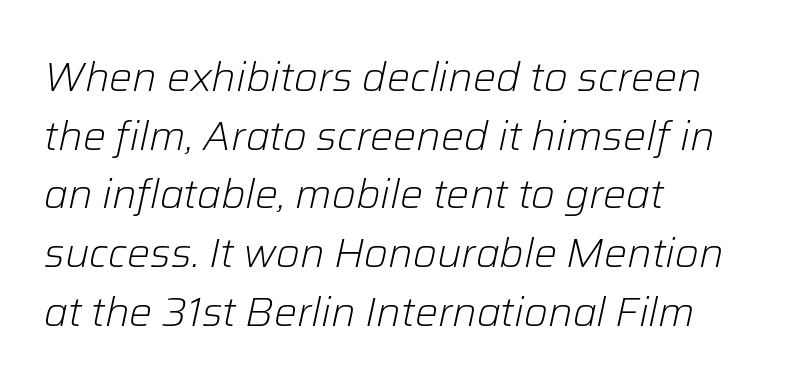
The image shows 41 px light type, italic (leaning right); set left-aligned, normal line spacing (1.43x), normal letter spacing, not underlined; low stroke contrast and a medium x-height.
